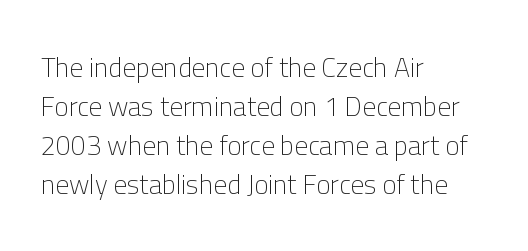
Nothing heavy about these letters — not bold at all. The block of text has a typical density, with ordinary space between rows. Posture: straight, roman, zero tilt. Quick note: underline off. The letterforms sit shoulder to shoulder at normal distance.
